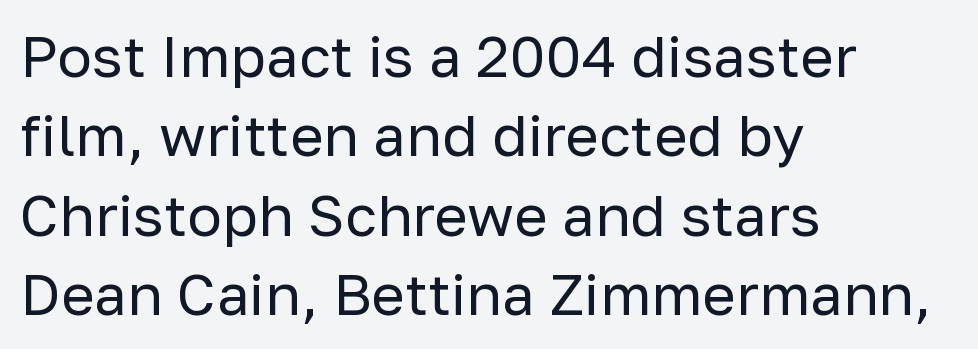
Each line starts at the same left margin while the right side varies. The letterforms sit at book weight or below. Is there any slant? The stems are plumb. Clear beneath every line of the passage. Inter-character spacing is left at the font's built-in metrics.
